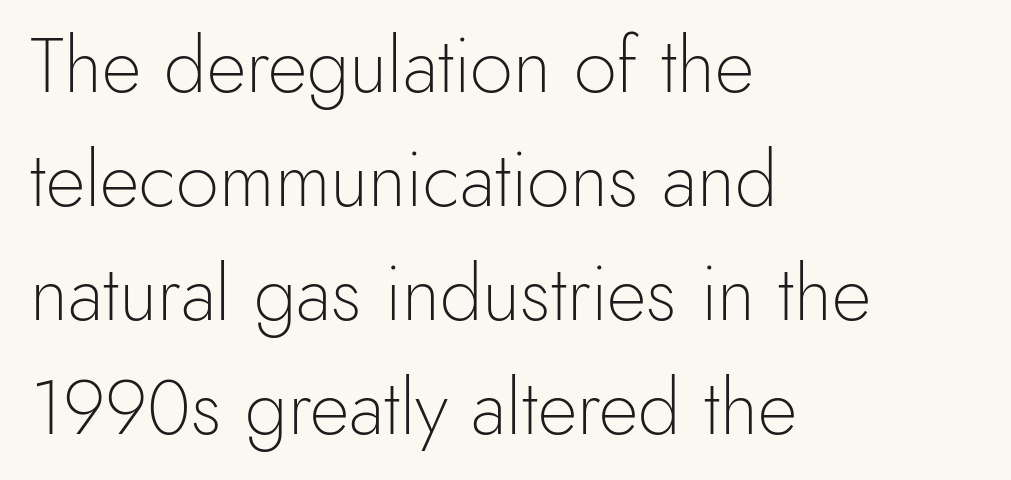
Q: Is the text bold? A: No.
Q: Is the text italic (slanted)? A: No, it is upright.
Q: Is the typeface a serif or a sans-serif typeface? A: Sans-serif.
Q: Is the text underlined? A: No.
Q: How is the paragraph aligned? A: Left-aligned.
Q: Is the spacing between letters normal or unusually wide? A: Normal.
Q: Is the spacing between lines tight, normal or loose? A: Normal.
Q: Width (condensed, normal, or wide)? A: Normal.
Q: x-height? A: Small.
Q: Monospaced? A: No.
